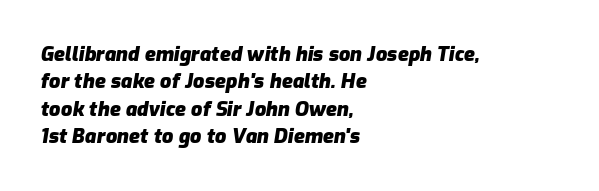
Q: Is the text bold? A: Yes.
Q: Is the text italic (slanted)? A: Yes, it leans right by about 9 degrees.
Q: Is the text underlined? A: No.
Q: How is the paragraph aligned? A: Left-aligned.
Q: Is the spacing between letters normal or unusually wide? A: Normal.
Q: Is the spacing between lines tight, normal or loose? A: Normal.
